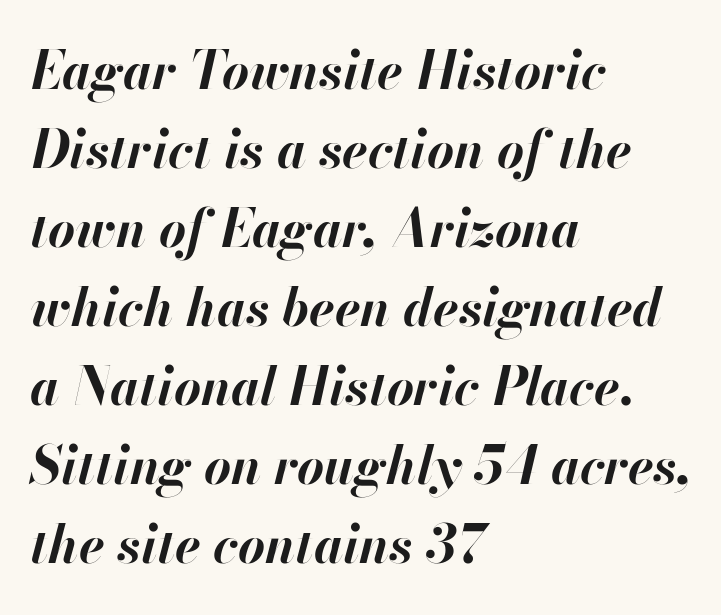
Visually the block forms a straight wall on the left and a jagged coastline on the right. When letters slant like this, we call the style italic. Emphasis by weight is at full strength: bold. Baseline-to-baseline distance is the conventional proportion of letter height.
